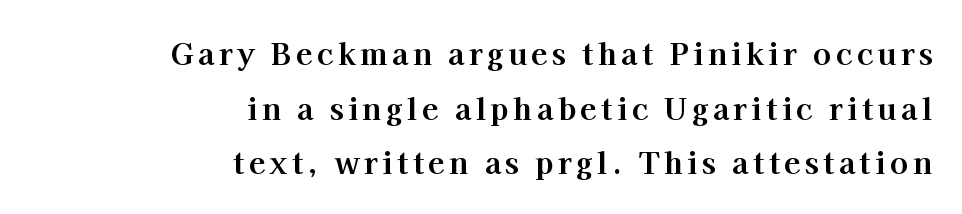
The passage shown is typed in a proportional face where columns would drift. Line ends are locked; line starts wander. Yep, those are serifs on the letters. Rule under the text: the space is simply empty.
